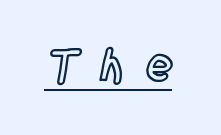
Q: Is the text italic (slanted)? A: Yes.
Q: Is the text underlined? A: Yes.
Q: Is the spacing between letters normal or unusually wide? A: Unusually wide.
Q: Width (condensed, normal, or wide)? A: Condensed.
Q: x-height? A: Large.
Q: Monospaced? A: No.
